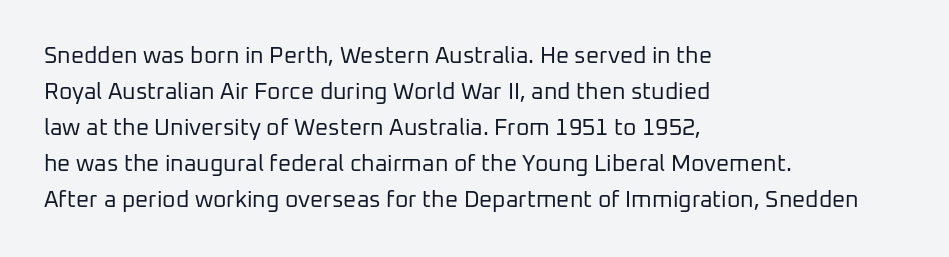
{"italic": "no", "bold": "no", "underline": "no", "align": "left", "line_spacing": "normal", "line_spacing_ratio": 1.57, "letter_spacing": "normal", "letter_spacing_em": 0.0, "glyph_px": 23}
